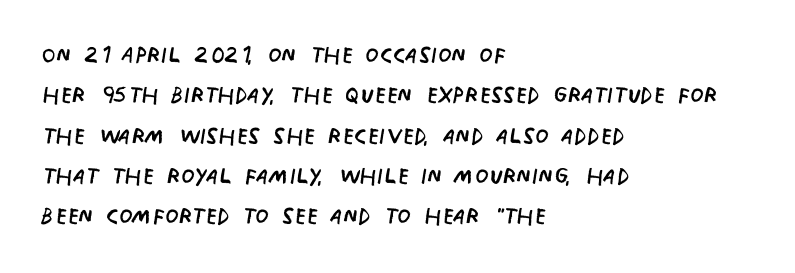
The image shows 31 px regular-weight, condensed sans-serif type; set left-aligned, normal line spacing (1.3x), normal letter spacing, not underlined; low stroke contrast and a large x-height.
